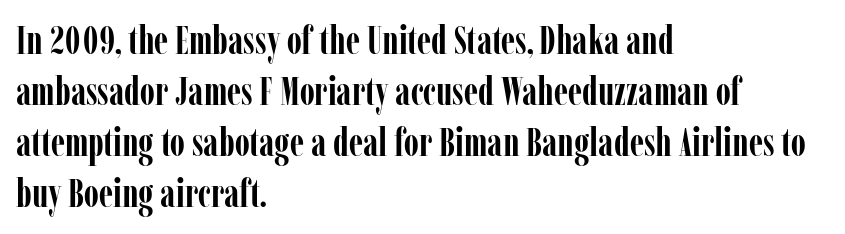
Q: Is the text bold? A: Yes.
Q: Is the text italic (slanted)? A: No, it is upright.
Q: Is the typeface a serif or a sans-serif typeface? A: Serif.
Q: Is the text underlined? A: No.
Q: How is the paragraph aligned? A: Left-aligned.
Q: Is the spacing between letters normal or unusually wide? A: Normal.
Q: Is the spacing between lines tight, normal or loose? A: Normal.
Q: Width (condensed, normal, or wide)? A: Condensed.
Q: Stroke contrast? A: Low.
Q: x-height? A: Medium.
Q: Monospaced? A: No.
